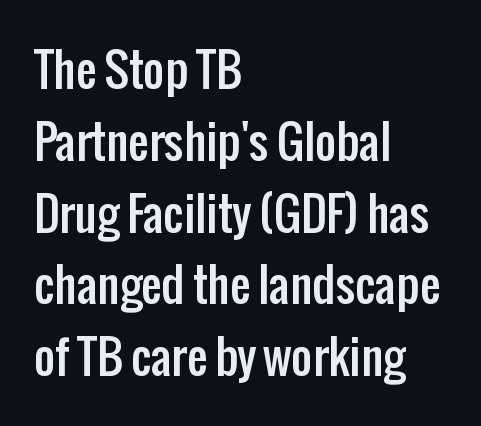
{"serif": "no", "italic": "no", "width": "condensed", "stroke_contrast": "low", "x_height": "medium", "monospaced": "no", "underline": "no", "align": "left", "line_spacing": "normal", "line_spacing_ratio": 1.56, "letter_spacing": "normal", "letter_spacing_em": 0.0, "glyph_px": 46}
